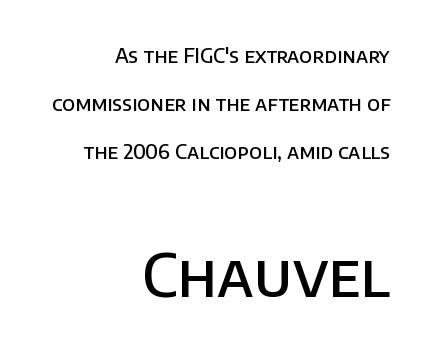
The image shows 60 px semibold sans-serif type, upright; set right-aligned, loose line spacing (2.41x), normal letter spacing, not underlined; the second (bottom) block is 3.0x larger; low stroke contrast and a large x-height.
